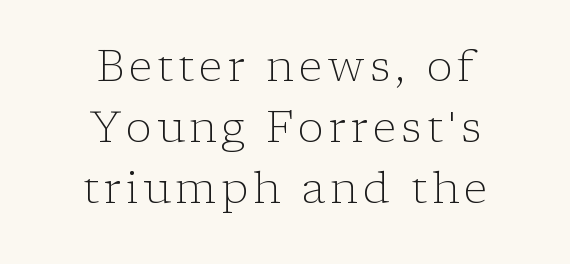
Nobody drew a line under any word here. Each stroke keeps to a modest, everyday thickness or less. The paragraph shown floats in the horizontal middle. The passage shown is typed in a proportional face where columns would drift. Observe the serifs anchoring each vertical stroke in this sample.
